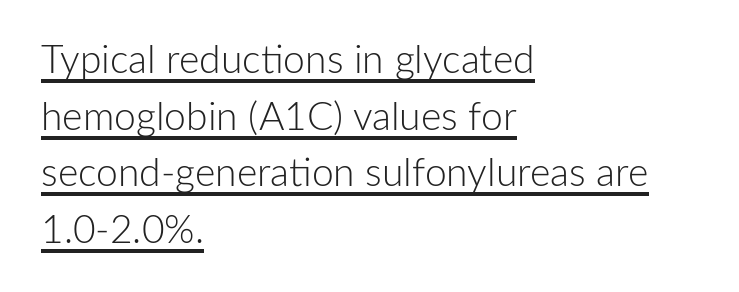
{"serif": "no", "italic": "no", "bold": "no", "weight": "light", "width": "normal", "stroke_contrast": "low", "x_height": "medium", "monospaced": "no", "underline": "yes", "align": "left", "line_spacing": "normal", "line_spacing_ratio": 1.45, "letter_spacing": "normal", "letter_spacing_em": 0.0, "glyph_px": 39}
